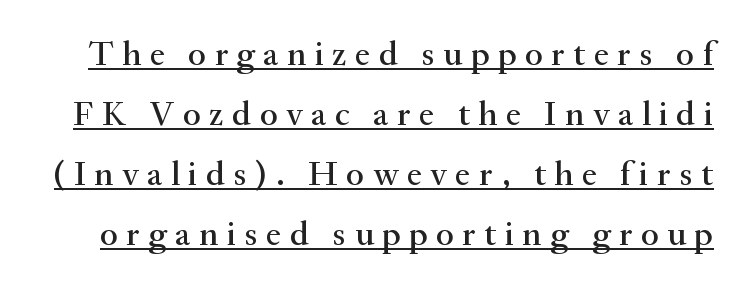
The specimen reads as upright at a glance. The sample's only ornament is a line tracing under the words. The face used here is proportionally spaced, like ordinary book or web type. Are there feet on the stems? There are — it's a serif. How are the letters spaced? Widely, with obvious added tracking.
